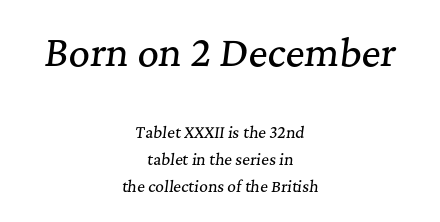
Q: Is the text italic (slanted)? A: Yes, it leans right by about 7 degrees.
Q: Is the typeface a serif or a sans-serif typeface? A: Serif.
Q: Is the text underlined? A: No.
Q: How is the paragraph aligned? A: Centered.
Q: Is the spacing between letters normal or unusually wide? A: Normal.
Q: Which block of text is set in a larger size, the first (top) or the second (bottom)? A: The first (top) one.
Q: Width (condensed, normal, or wide)? A: Normal.
Q: Stroke contrast? A: Medium.
Q: x-height? A: Medium.
Q: Monospaced? A: No.
